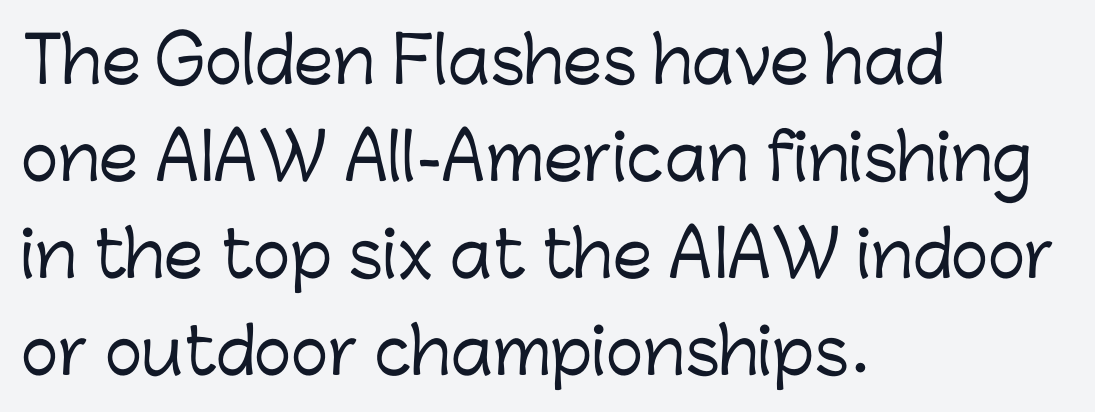
Q: Is the text italic (slanted)? A: No, it is upright.
Q: Is the typeface a serif or a sans-serif typeface? A: Sans-serif.
Q: Is the text underlined? A: No.
Q: How is the paragraph aligned? A: Left-aligned.
Q: Is the spacing between letters normal or unusually wide? A: Normal.
Q: Is the spacing between lines tight, normal or loose? A: Normal.
Q: Width (condensed, normal, or wide)? A: Normal.
Q: Stroke contrast? A: Low.
Q: x-height? A: Medium.
Q: Monospaced? A: No.
